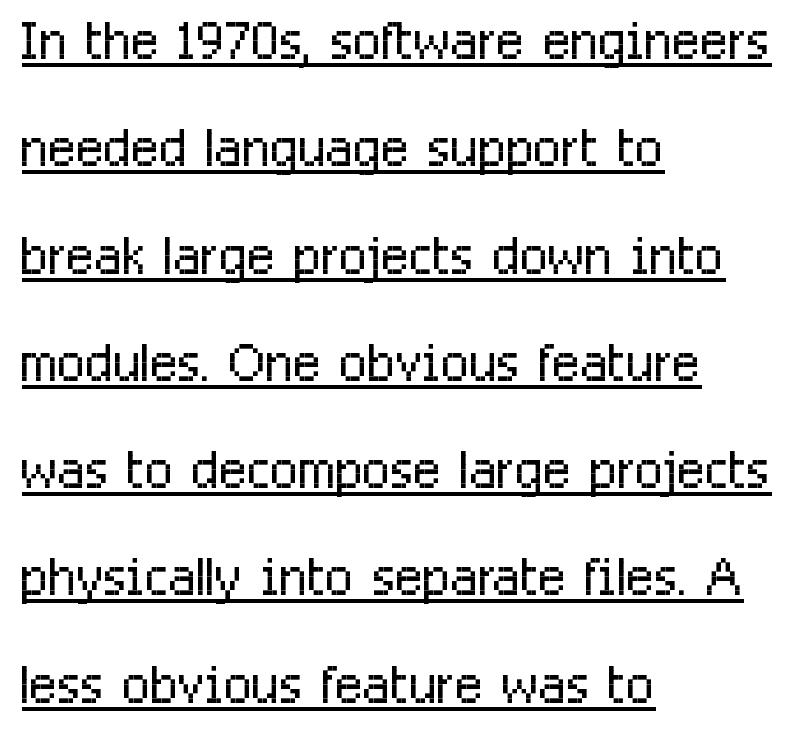
{"serif": "no", "italic": "no", "bold": "no", "weight": "light", "width": "condensed", "stroke_contrast": "low", "x_height": "medium", "monospaced": "no", "underline": "yes", "align": "left", "line_spacing": "normal", "line_spacing_ratio": 1.45, "letter_spacing": "normal", "letter_spacing_em": 0.0, "glyph_px": 74}
